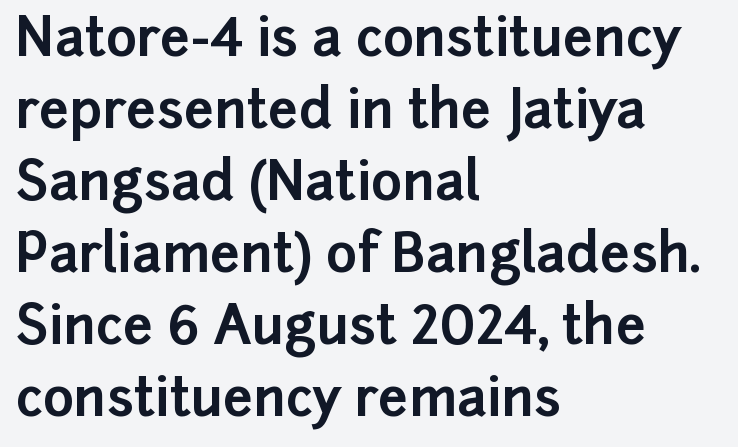
The image shows 53 px bold sans-serif type, upright; set left-aligned, normal line spacing (1.36x), normal letter spacing, not underlined; low stroke contrast and a medium x-height.
